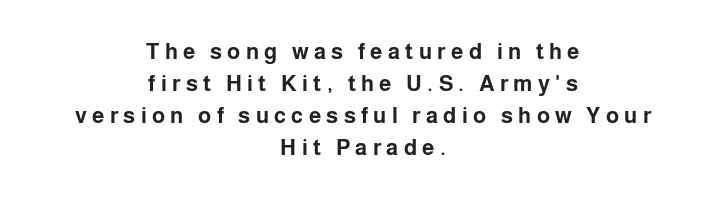
Q: Is the text bold? A: Yes.
Q: Is the text italic (slanted)? A: No, it is upright.
Q: Is the text underlined? A: No.
Q: How is the paragraph aligned? A: Centered.
Q: Is the spacing between letters normal or unusually wide? A: Unusually wide.
Q: Is the spacing between lines tight, normal or loose? A: Normal.
